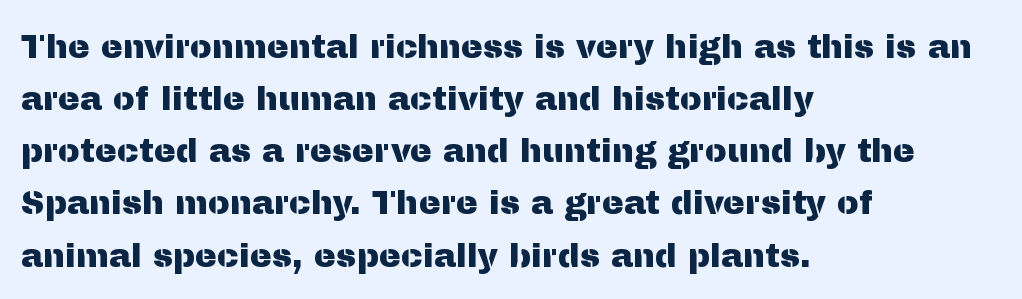
The image shows 33 px sans-serif type, upright; set left-aligned, normal line spacing (1.58x), normal letter spacing, not underlined; medium stroke contrast and a medium x-height.
